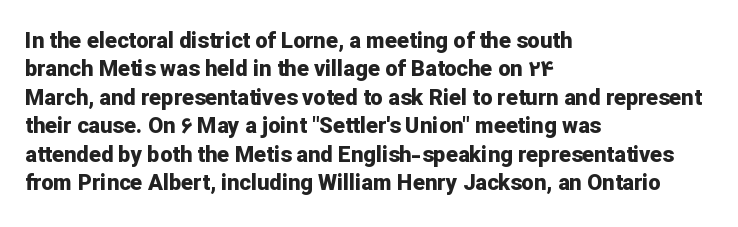
This is the regular roman posture of the typeface. The lines in this sample share a left origin and differ only in where they stop. Standard letterfit; no display-style spreading of the glyphs. Heavy-handed strokes throughout: this text is bold. The space directly below the letters is spotless.
